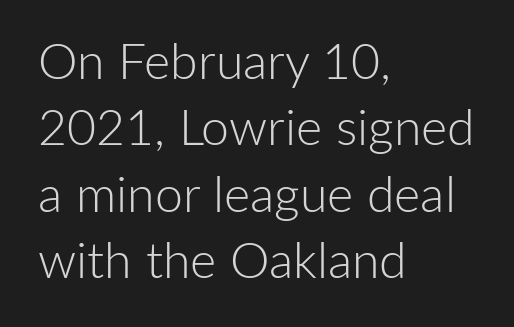
The image shows 50 px light sans-serif type, upright; set left-aligned, normal line spacing (1.33x), normal letter spacing, not underlined; low stroke contrast and a medium x-height.
